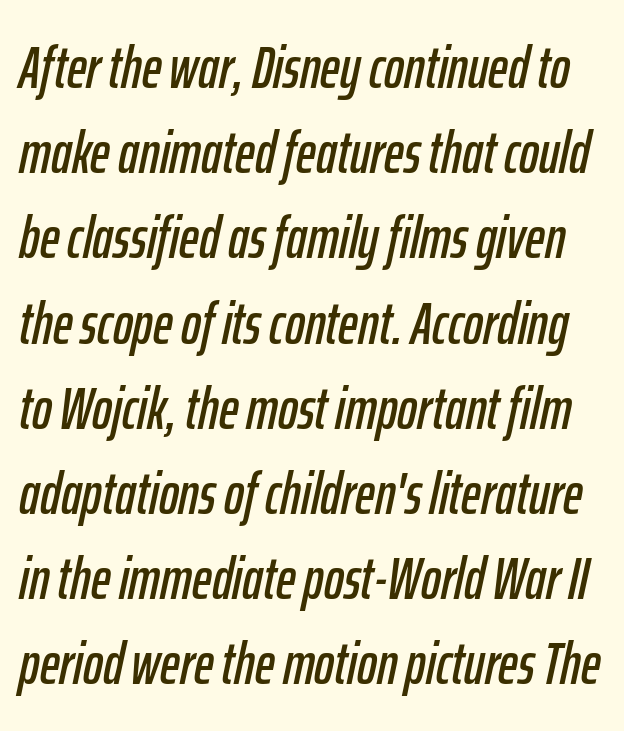
Q: Is the text italic (slanted)? A: Yes, it leans right by about 12 degrees.
Q: Is the text underlined? A: No.
Q: Is the spacing between letters normal or unusually wide? A: Normal.
Q: Is the spacing between lines tight, normal or loose? A: Normal.
Q: Width (condensed, normal, or wide)? A: Condensed.
Q: Stroke contrast? A: Low.
Q: x-height? A: Medium.
Q: Monospaced? A: No.
